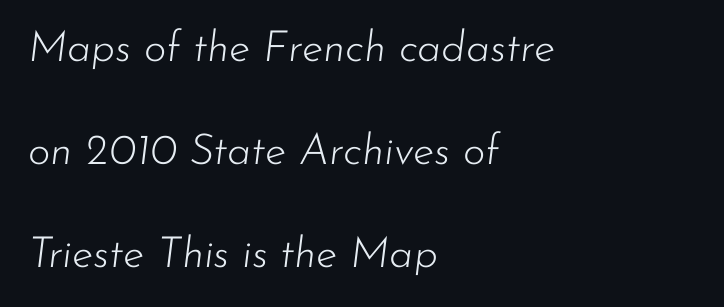
{"italic": "yes", "lean": "right", "slant_degrees": 7, "bold": "no", "weight": "light", "width": "normal", "stroke_contrast": "low", "x_height": "small", "monospaced": "no", "underline": "no", "align": "left", "line_spacing": "loose", "line_spacing_ratio": 2.4, "letter_spacing": "normal", "letter_spacing_em": 0.0, "glyph_px": 43}
